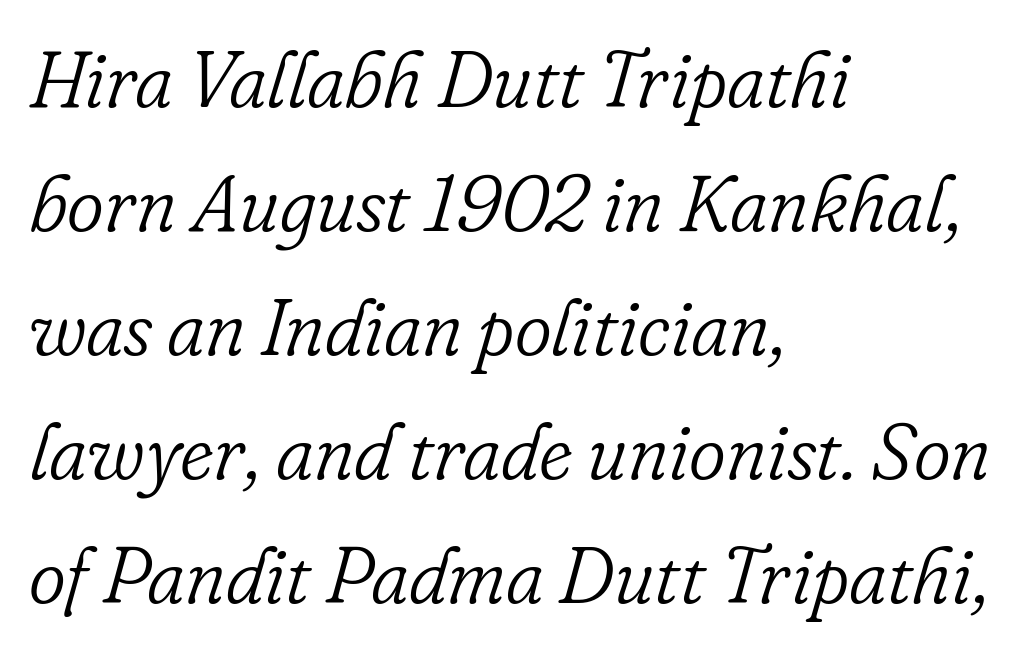
{"serif": "yes", "italic": "yes", "lean": "right", "slant_degrees": 16, "bold": "no", "weight": "light", "width": "normal", "stroke_contrast": "low", "x_height": "small", "monospaced": "no", "underline": "no", "align": "left", "line_spacing": "normal", "line_spacing_ratio": 1.57, "letter_spacing": "normal", "letter_spacing_em": 0.0, "glyph_px": 79}
